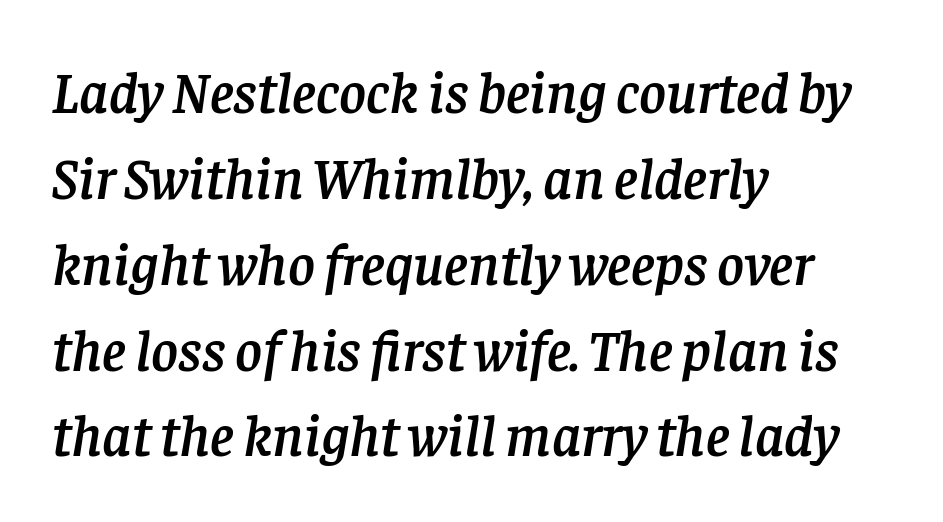
The space beneath each line is pristine and unruled. These lines are rendered in a variable-pitch font. Unlike a clean sans, this face finishes its strokes with serifs. How would I describe the line gaps? Plain and ordinary. Horizontally, the lines are justified to the leading edge only. The type is set solid horizontally, with unmodified tracking.
